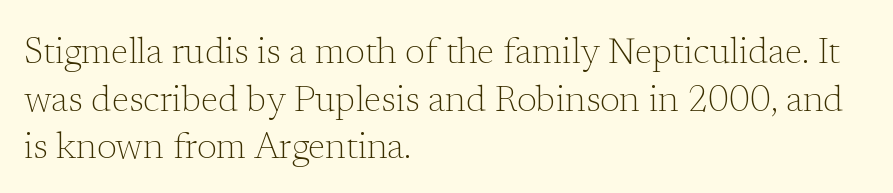
Q: Is the text bold? A: No.
Q: Is the text italic (slanted)? A: No, it is upright.
Q: Is the typeface a serif or a sans-serif typeface? A: Serif.
Q: Is the text underlined? A: No.
Q: How is the paragraph aligned? A: Left-aligned.
Q: Is the spacing between letters normal or unusually wide? A: Normal.
Q: Is the spacing between lines tight, normal or loose? A: Normal.
Q: Width (condensed, normal, or wide)? A: Normal.
Q: Stroke contrast? A: Low.
Q: x-height? A: Medium.
Q: Monospaced? A: No.
